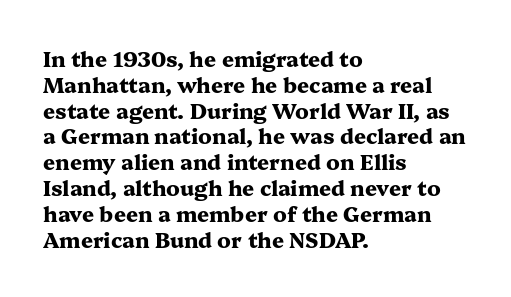
Q: Is the text bold? A: Yes.
Q: Is the text italic (slanted)? A: No, it is upright.
Q: Is the text underlined? A: No.
Q: How is the paragraph aligned? A: Left-aligned.
Q: Is the spacing between letters normal or unusually wide? A: Normal.
